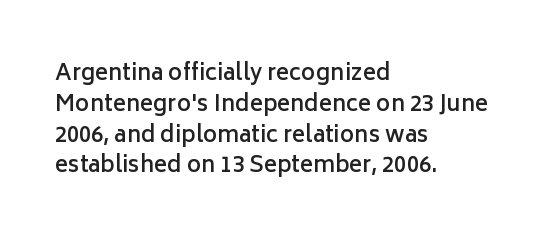
The image shows 22 px text type, upright; set left-aligned, normal line spacing (1.4x), normal letter spacing, not underlined.
